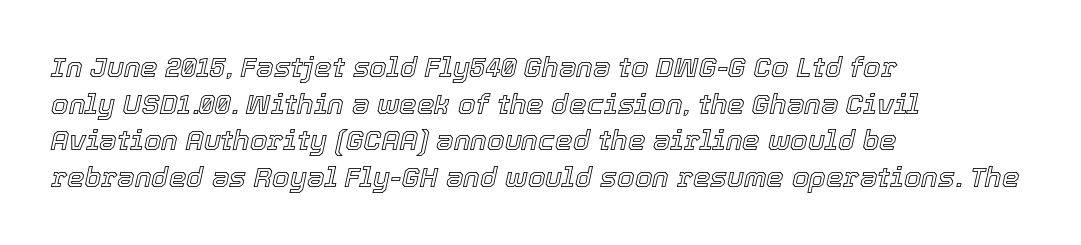
Q: Is the text italic (slanted)? A: Yes, it leans right by about 12 degrees.
Q: Is the text underlined? A: No.
Q: How is the paragraph aligned? A: Left-aligned.
Q: Is the spacing between letters normal or unusually wide? A: Normal.
Q: Is the spacing between lines tight, normal or loose? A: Normal.
Q: Width (condensed, normal, or wide)? A: Normal.
Q: x-height? A: Medium.
Q: Monospaced? A: No.
